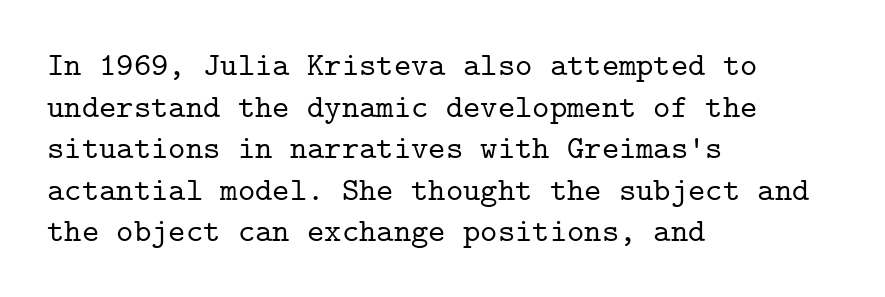
{"serif": "yes", "italic": "no", "width": "normal", "stroke_contrast": "low", "x_height": "medium", "monospaced": "yes", "underline": "no", "align": "left", "line_spacing": "normal", "line_spacing_ratio": 1.26, "letter_spacing": "normal", "letter_spacing_em": 0.0, "glyph_px": 33}
